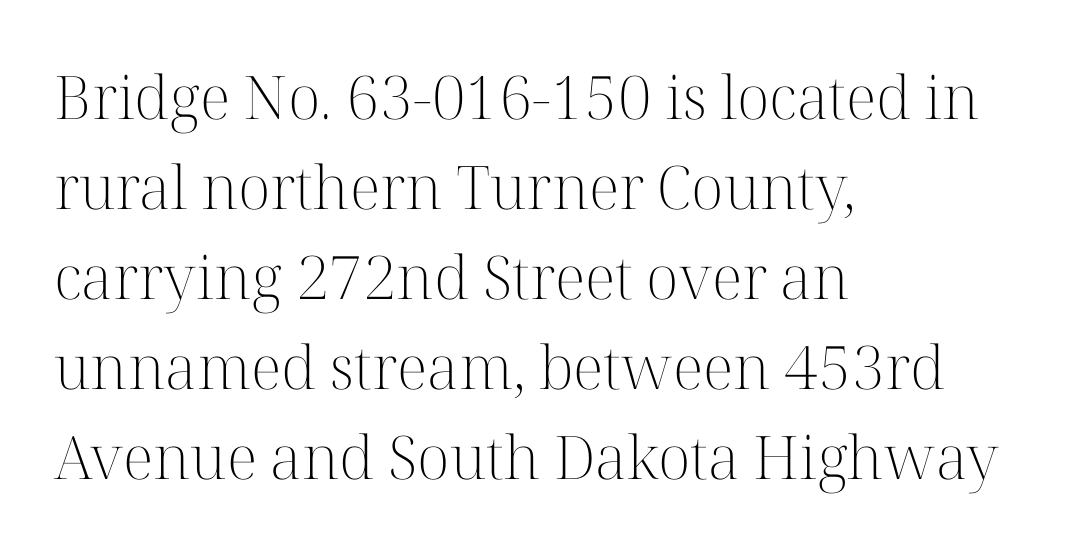
{"serif": "yes", "italic": "no", "bold": "no", "weight": "light", "width": "normal", "stroke_contrast": "high", "x_height": "medium", "monospaced": "no", "underline": "no", "align": "left", "line_spacing": "normal", "line_spacing_ratio": 1.5, "letter_spacing": "normal", "letter_spacing_em": 0.0, "glyph_px": 60}
